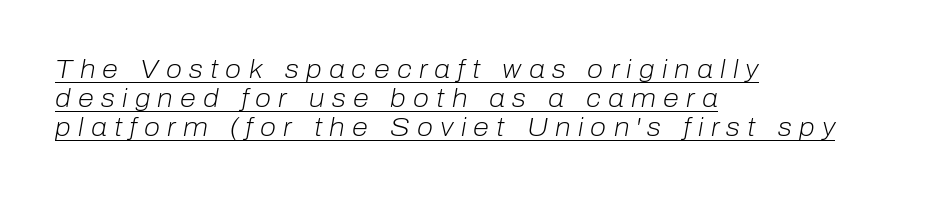
No letter is thick-stroked: the sample isn't bold. A typesetter would call this heavily tracked-out type. A rule runs beneath these lines of type. Style check: oblique. Is there much room between lines? No — they nearly touch.
